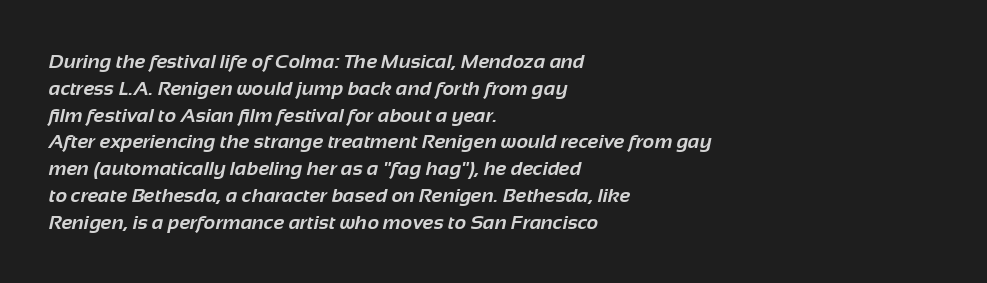
The string is rendered with underlining switched off. The passage is arranged the way most books set body copy — flush left. The passage shown stacks its lines at a standard gap. What stands out about the letter spacing? Nothing — it is the standard amount.
